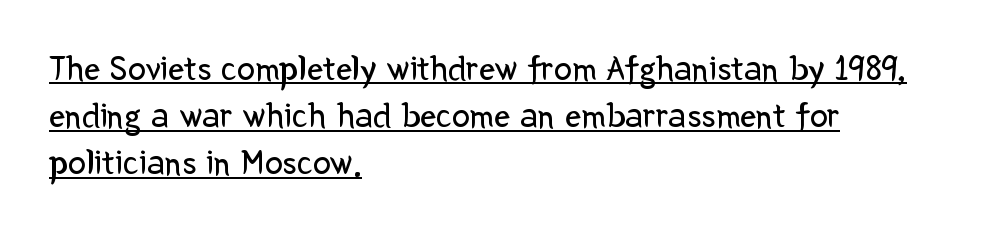
The image shows 36 px regular-weight sans-serif type, upright; set left-aligned, normal line spacing (1.31x), normal letter spacing, underlined; low stroke contrast and a medium x-height.
